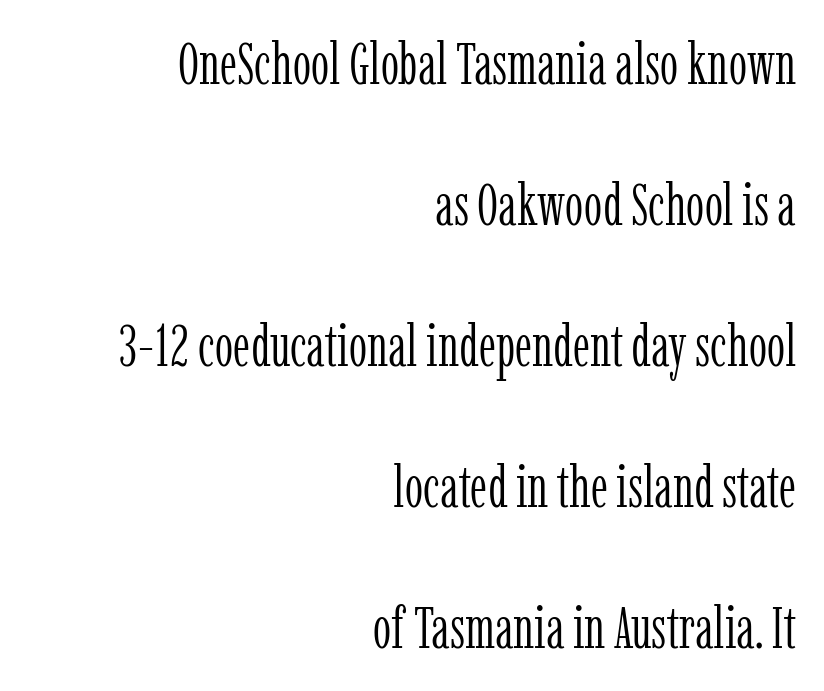
Reading down the block, your eye finds every line finishing at a fixed right position. Regarding leading, the lines here are spaced well apart. A typesetter would call this proportional, since set widths differ per character. Notice how the stems are strictly vertical — no italics here.
